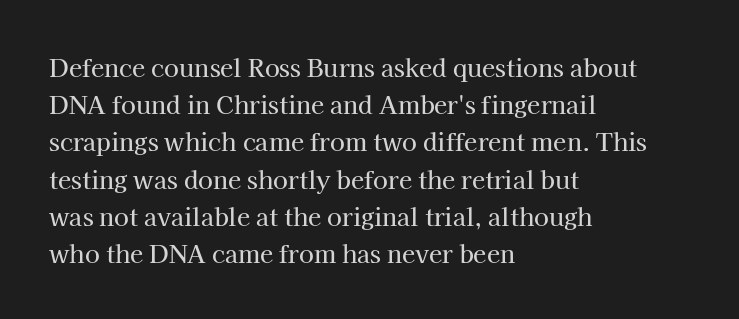
Interline gaps are of average width in this sample. The letters stand upright; this is a roman face. The face used here is rendered with its standard letterfit. Leftover space on each line is placed entirely after the last word. Beneath every word, the page is bare.
